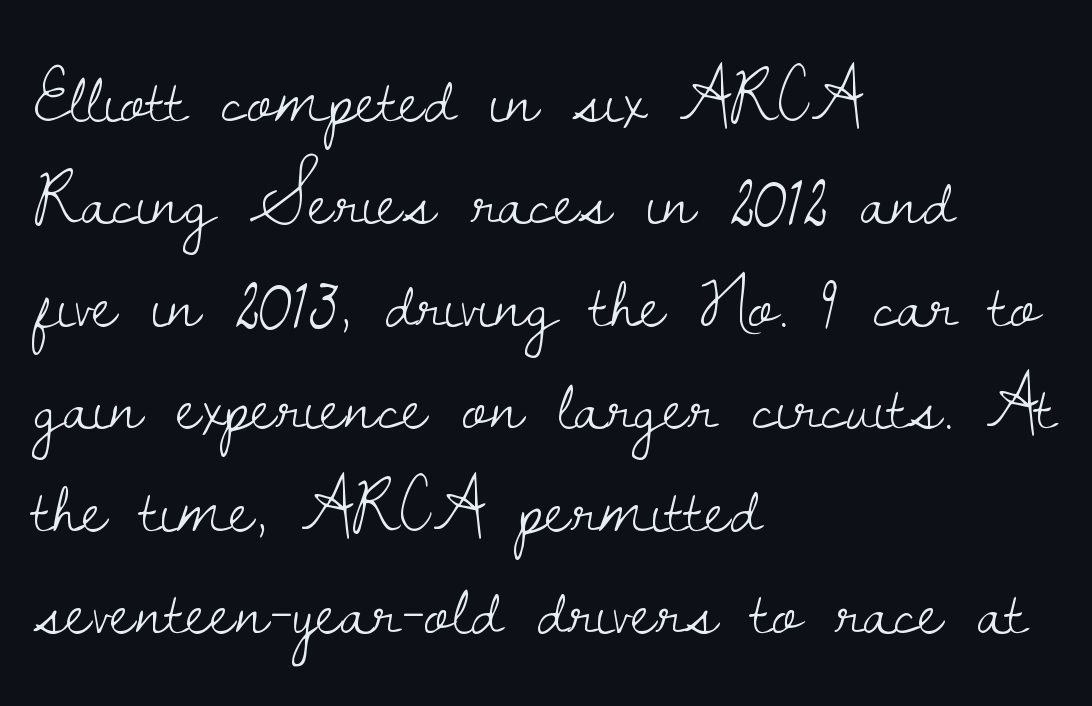
Q: Is the text bold? A: No.
Q: Is the text italic (slanted)? A: Yes.
Q: Is the typeface a serif or a sans-serif typeface? A: Serif.
Q: Is the text underlined? A: No.
Q: How is the paragraph aligned? A: Left-aligned.
Q: Is the spacing between letters normal or unusually wide? A: Normal.
Q: Is the spacing between lines tight, normal or loose? A: Normal.
Q: Width (condensed, normal, or wide)? A: Normal.
Q: Stroke contrast? A: Low.
Q: x-height? A: Small.
Q: Monospaced? A: No.
